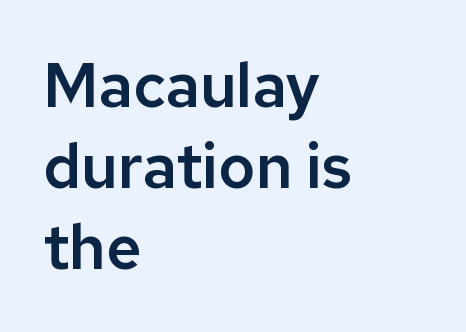
{"serif": "no", "italic": "no", "width": "normal", "stroke_contrast": "low", "x_height": "medium", "monospaced": "no", "underline": "no", "align": "left", "line_spacing": "normal", "line_spacing_ratio": 1.31, "letter_spacing": "normal", "letter_spacing_em": 0.0, "glyph_px": 62}
